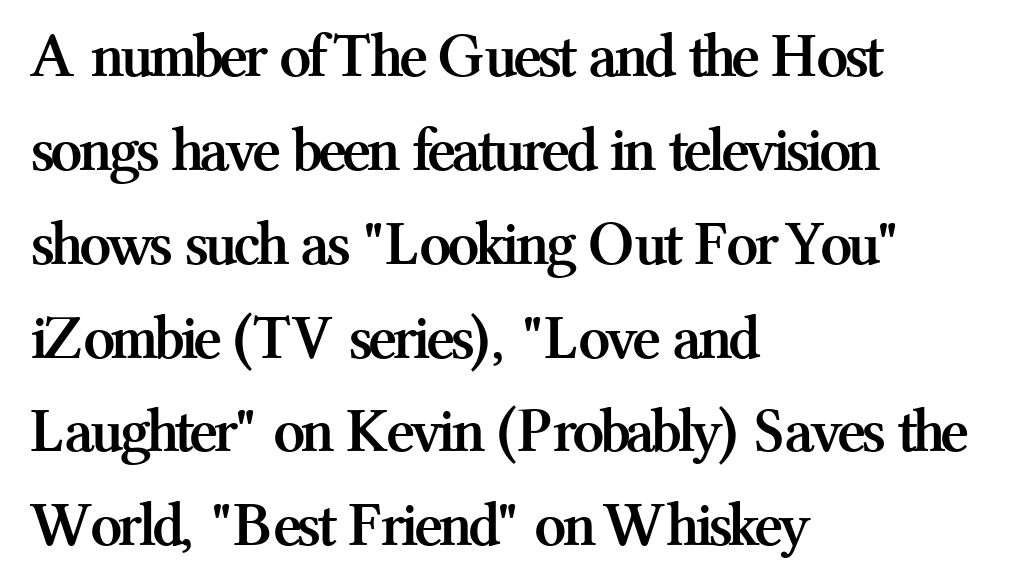
The image shows 63 px semibold serif type, upright; set left-aligned, normal line spacing (1.49x), normal letter spacing, not underlined; medium stroke contrast and a medium x-height.
